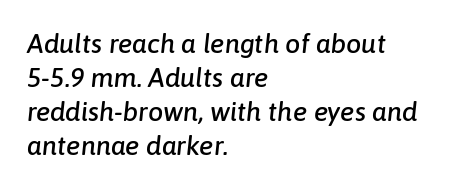
Descender tails drop into unmarked territory. The typesetter chose a ragged-right arrangement here. A normal amount of white space separates one row of letters from the next. Does extra space separate the letters? No, they use regular spacing. Would a proofreader flag this as italicized? Yes.
